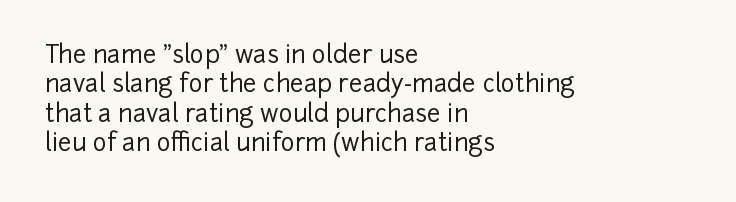
The image shows 24 px text type, upright; set left-aligned, line spacing 1.22x, normal letter spacing, not underlined.
